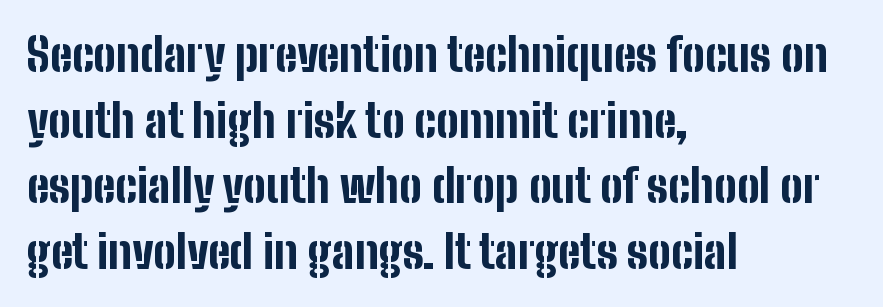
{"serif": "no", "italic": "no", "bold": "yes", "weight": "bold", "width": "condensed", "stroke_contrast": "low", "x_height": "medium", "monospaced": "no", "underline": "no", "align": "left", "line_spacing": "normal", "line_spacing_ratio": 1.46, "letter_spacing": "normal", "letter_spacing_em": 0.0, "glyph_px": 45}
